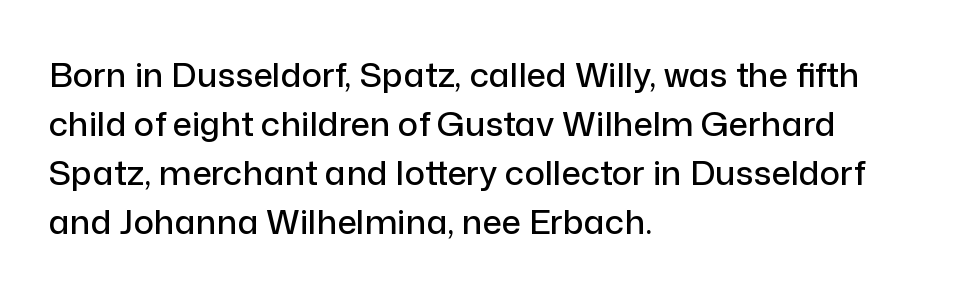
{"serif": "no", "italic": "no", "width": "normal", "stroke_contrast": "low", "x_height": "medium", "monospaced": "no", "underline": "no", "align": "left", "line_spacing": "normal", "line_spacing_ratio": 1.44, "letter_spacing": "normal", "letter_spacing_em": 0.0, "glyph_px": 34}
